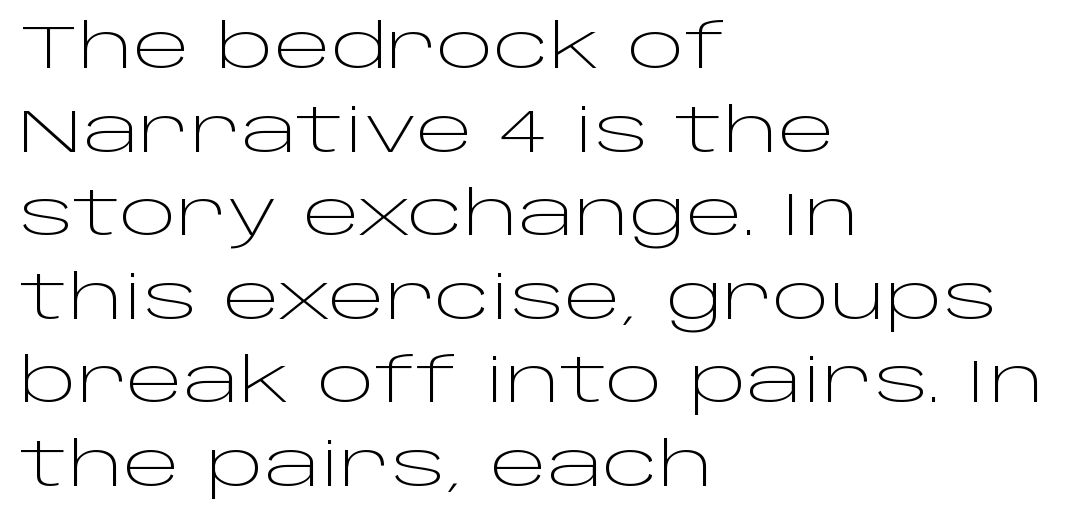
The image shows 61 px light, wide sans-serif type, upright; set left-aligned, normal line spacing (1.37x), normal letter spacing, not underlined; low stroke contrast and a large x-height.
